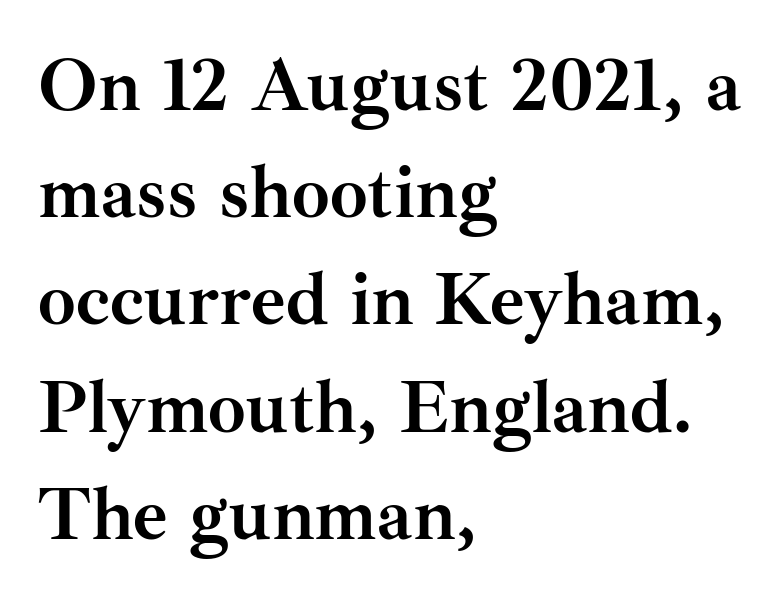
{"serif": "yes", "italic": "no", "bold": "yes", "weight": "semibold", "width": "normal", "stroke_contrast": "medium", "x_height": "small", "monospaced": "no", "underline": "no", "align": "left", "line_spacing": "normal", "line_spacing_ratio": 1.43, "letter_spacing": "normal", "letter_spacing_em": 0.0, "glyph_px": 75}
